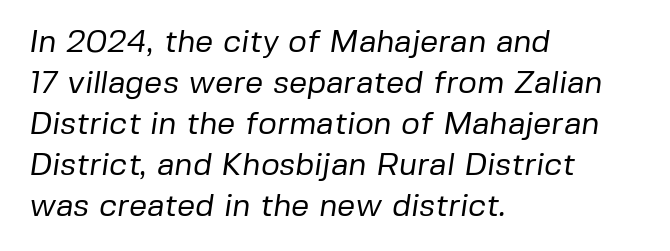
The letterforms sit shoulder to shoulder at normal distance. You can tell from the bare stems that sans-serif type was used. Each letter keeps its own natural width here, so spacing adapts to shape. Caption: multi-line text, flush left, ragged right.
